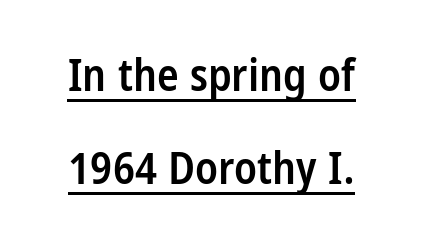
If you measured baseline to baseline, you'd find a long distance. Posture: straight, roman, zero tilt. Check the space under the baseline: a stroke is drawn there. A typesetter would label this face a sans.
